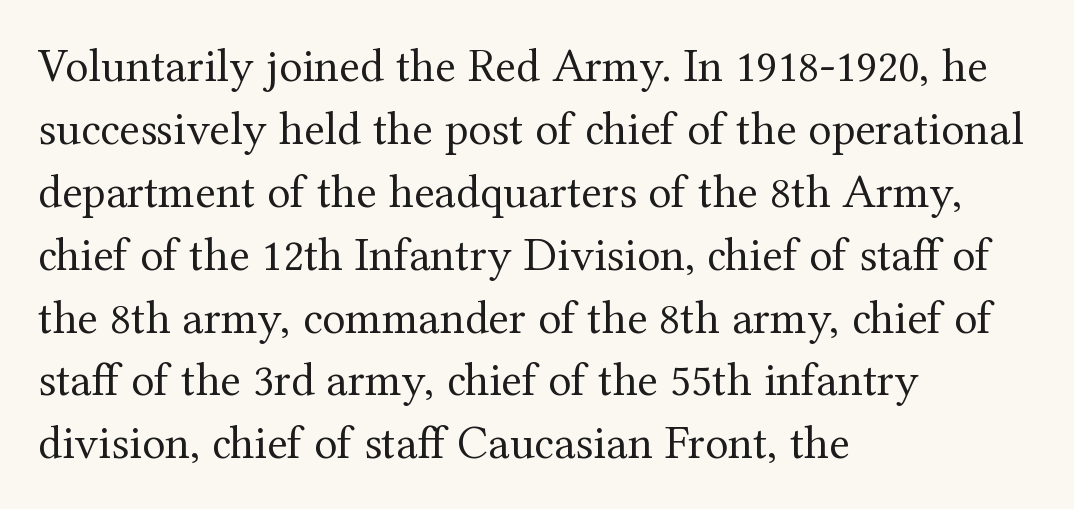
{"serif": "yes", "italic": "no", "bold": "no", "weight": "regular", "width": "normal", "stroke_contrast": "medium", "x_height": "medium", "monospaced": "no", "underline": "no", "align": "left", "line_spacing": "normal", "line_spacing_ratio": 1.31, "letter_spacing": "normal", "letter_spacing_em": 0.0, "glyph_px": 48}
